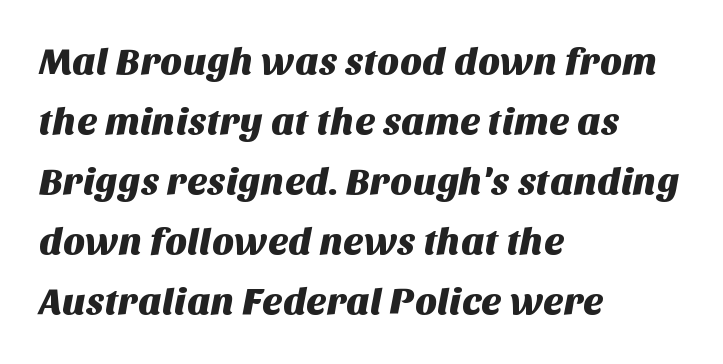
The image shows 38 px sans-serif type; set left-aligned, normal line spacing (1.58x), normal letter spacing, not underlined; medium stroke contrast and a large x-height.
